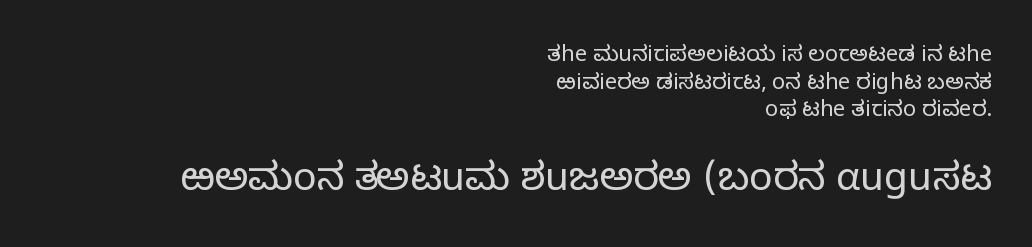
The image shows 39 px light sans-serif type, upright; set right-aligned, normal line spacing (1.26x), normal letter spacing, not underlined; the second (bottom) block is 1.77x larger; low stroke contrast and a medium x-height.
